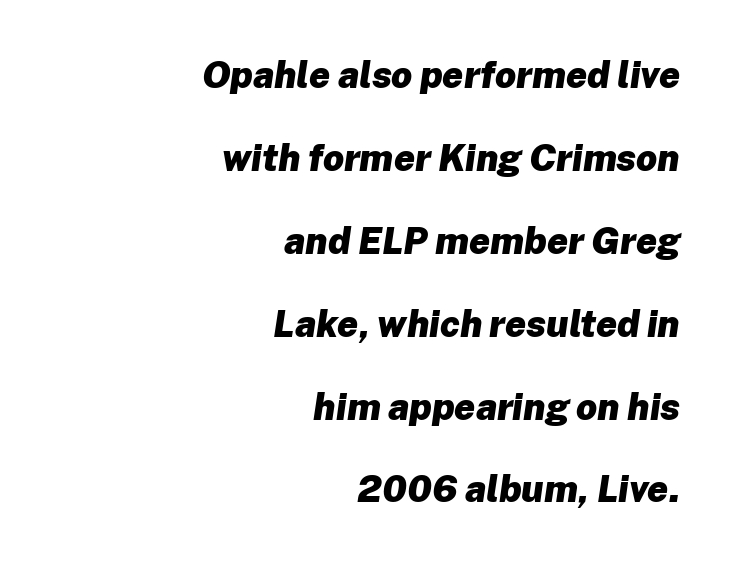
{"italic": "yes", "lean": "right", "slant_degrees": 8, "bold": "yes", "weight": "heavy", "width": "normal", "stroke_contrast": "low", "x_height": "medium", "monospaced": "no", "underline": "no", "align": "right", "line_spacing": "loose", "line_spacing_ratio": 2.24, "letter_spacing": "normal", "letter_spacing_em": 0.0, "glyph_px": 37}
